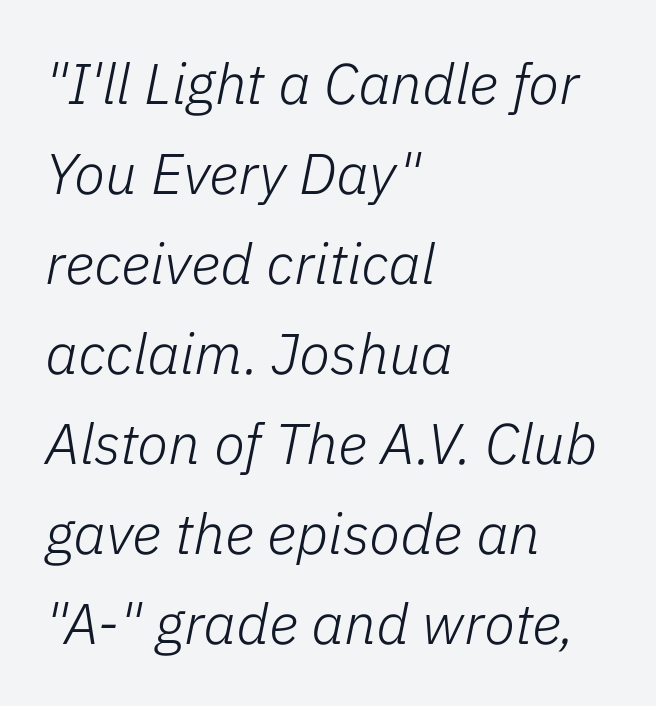
Words appear dense and cohesive because spacing is normal. Has an underline been added? It has not. This reads as an unemphasized weight, regular at the heaviest. If you measured baseline to baseline, you'd find a middling distance. Leftover space on each line is placed entirely after the last word.
